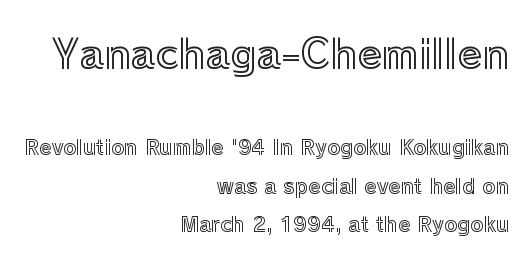
Visually, the top section dominates because its glyphs are scaled up. Typeset ragged left — the right edge is the straight one. This block would shrink considerably if given ordinary leading; it's expanded now. The type is set solid horizontally, with unmodified tracking.
